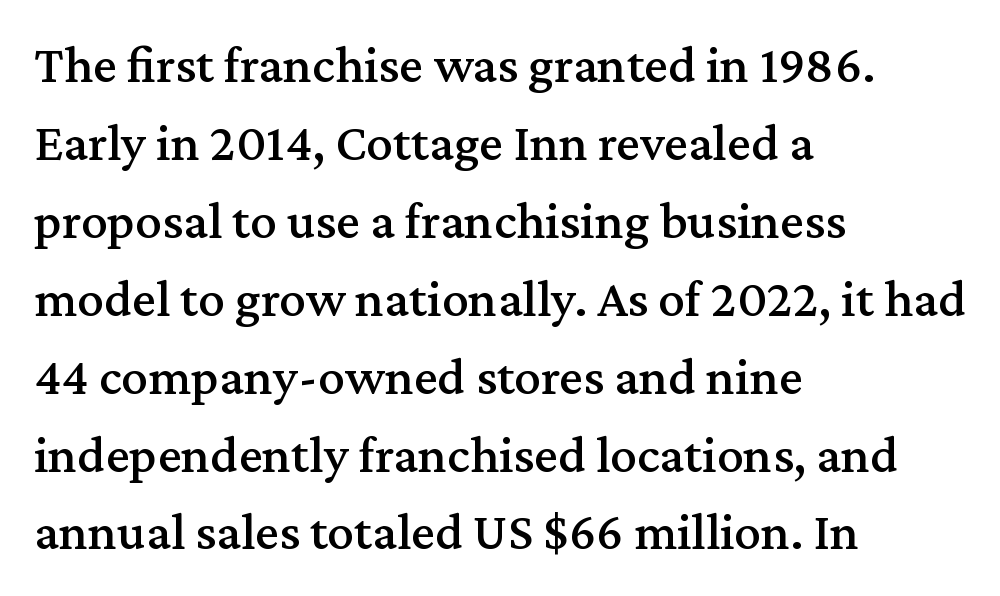
The image shows 53 px serif type, upright; set left-aligned, normal line spacing (1.47x), normal letter spacing, not underlined; medium stroke contrast and a medium x-height.
